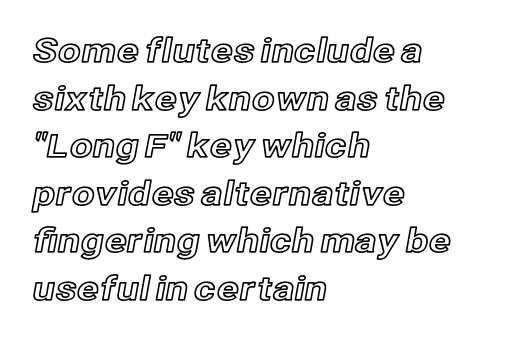
{"width": "normal", "x_height": "medium", "monospaced": "no", "underline": "no", "align": "left", "line_spacing": "normal", "line_spacing_ratio": 1.44, "letter_spacing": "normal", "letter_spacing_em": 0.0, "glyph_px": 33}
